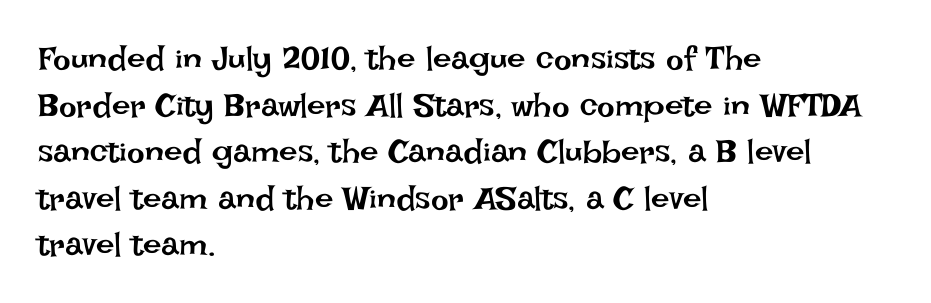
{"italic": "no", "bold": "no", "weight": "regular", "width": "normal", "stroke_contrast": "low", "x_height": "large", "monospaced": "no", "underline": "no", "align": "left", "line_spacing": "normal", "line_spacing_ratio": 1.41, "letter_spacing": "normal", "letter_spacing_em": 0.0, "glyph_px": 33}
